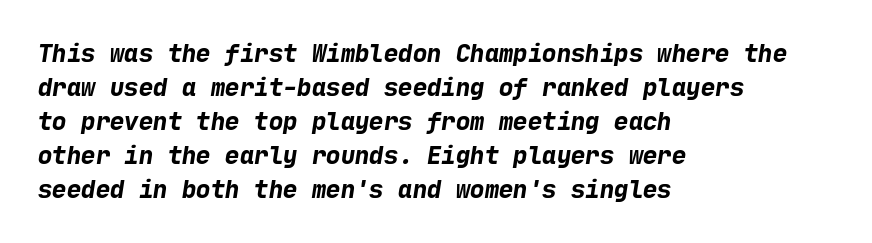
{"bold": "yes", "underline": "no", "align": "left", "line_spacing": "normal", "line_spacing_ratio": 1.42, "letter_spacing": "normal", "letter_spacing_em": 0.0, "glyph_px": 24}
